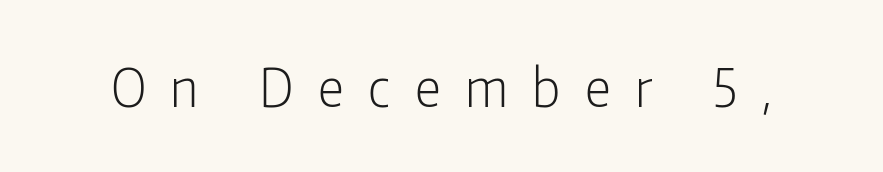
Q: Is the text bold? A: No.
Q: Is the text italic (slanted)? A: No, it is upright.
Q: Is the typeface a serif or a sans-serif typeface? A: Sans-serif.
Q: Is the text underlined? A: No.
Q: Is the spacing between letters normal or unusually wide? A: Unusually wide.
Q: Width (condensed, normal, or wide)? A: Condensed.
Q: Stroke contrast? A: Low.
Q: x-height? A: Medium.
Q: Monospaced? A: No.
